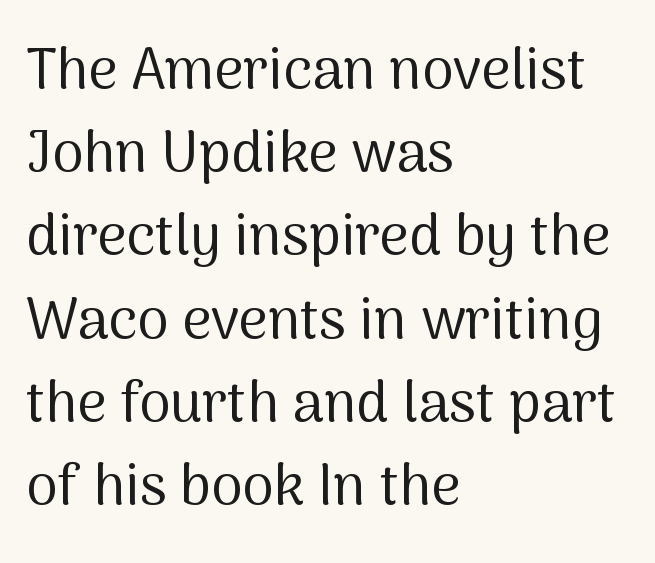
The image shows 57 px regular-weight sans-serif type, upright; set left-aligned, normal line spacing (1.46x), normal letter spacing, not underlined; medium stroke contrast and a medium x-height.
